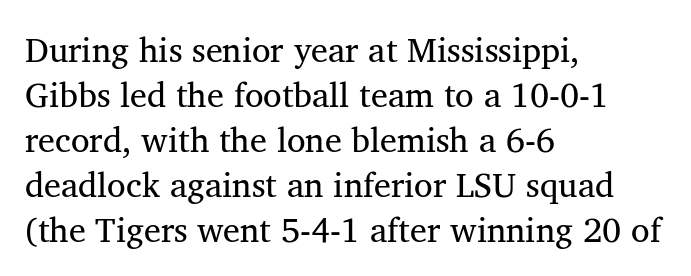
The image shows 34 px regular-weight serif type, upright; set left-aligned, normal line spacing (1.32x), normal letter spacing, not underlined; medium stroke contrast and a medium x-height.
